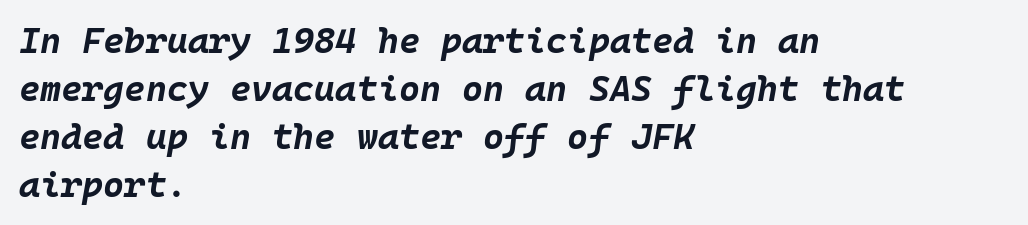
{"italic": "yes", "lean": "right", "slant_degrees": 10, "bold": "yes", "weight": "bold", "width": "normal", "stroke_contrast": "low", "x_height": "large", "monospaced": "yes", "underline": "no", "align": "left", "line_spacing": "normal", "line_spacing_ratio": 1.33, "letter_spacing": "normal", "letter_spacing_em": 0.0, "glyph_px": 36}
